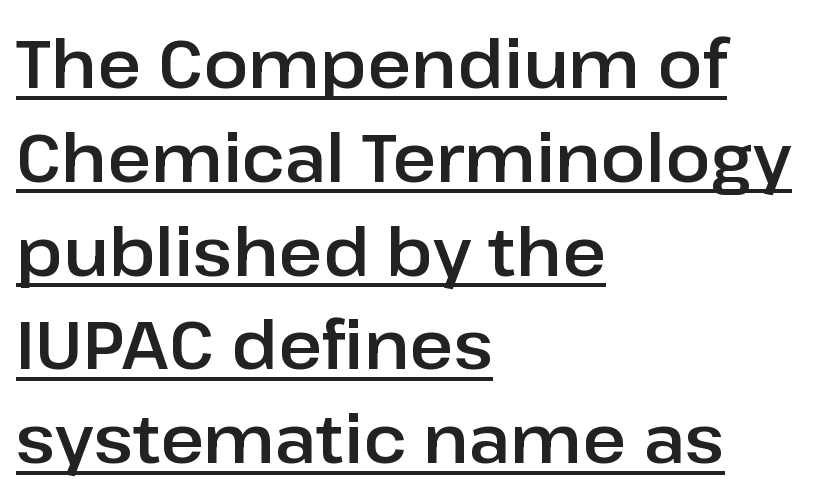
{"serif": "no", "italic": "no", "width": "normal", "stroke_contrast": "low", "x_height": "medium", "monospaced": "no", "underline": "yes", "align": "left", "line_spacing": "normal", "line_spacing_ratio": 1.4, "letter_spacing": "normal", "letter_spacing_em": 0.0, "glyph_px": 67}
